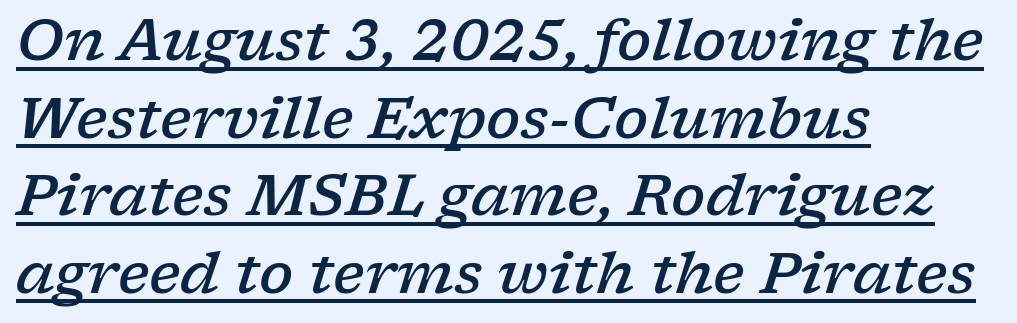
{"serif": "yes", "italic": "yes", "lean": "right", "slant_degrees": 17, "bold": "semi", "weight": "semibold", "width": "wide", "stroke_contrast": "low", "x_height": "medium", "monospaced": "no", "underline": "yes", "align": "left", "line_spacing": "normal", "line_spacing_ratio": 1.36, "letter_spacing": "normal", "letter_spacing_em": 0.0, "glyph_px": 57}
